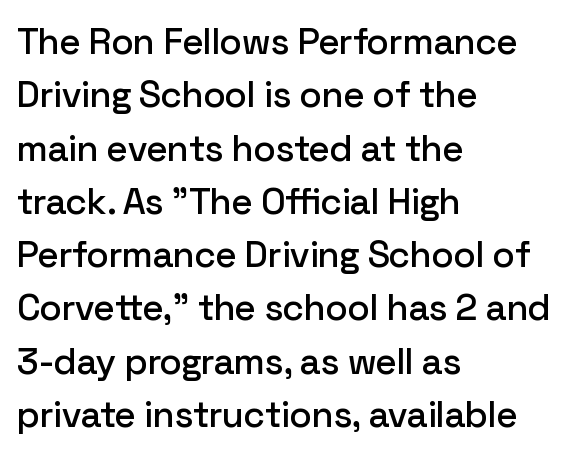
{"serif": "no", "italic": "no", "width": "normal", "stroke_contrast": "low", "x_height": "medium", "monospaced": "no", "underline": "no", "align": "left", "line_spacing": "normal", "line_spacing_ratio": 1.44, "letter_spacing": "normal", "letter_spacing_em": 0.0, "glyph_px": 37}
